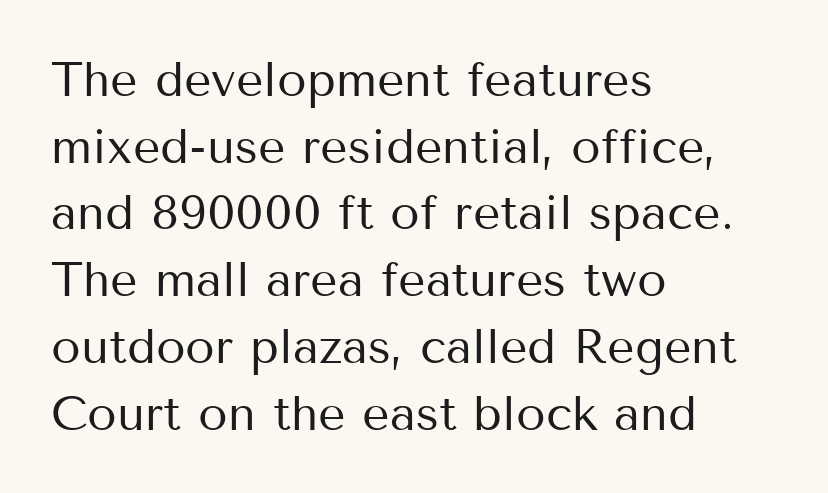
{"serif": "no", "italic": "no", "bold": "no", "weight": "regular", "width": "normal", "stroke_contrast": "medium", "x_height": "medium", "monospaced": "no", "underline": "no", "align": "left", "line_spacing": "normal", "line_spacing_ratio": 1.39, "letter_spacing": "normal", "letter_spacing_em": 0.0, "glyph_px": 48}
